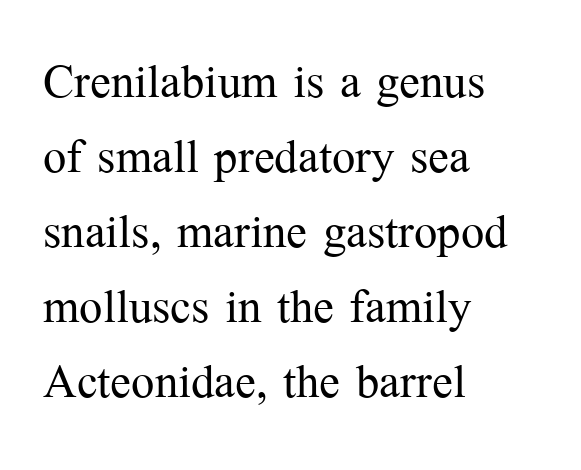
Q: Is the text bold? A: No.
Q: Is the text italic (slanted)? A: No, it is upright.
Q: Is the typeface a serif or a sans-serif typeface? A: Serif.
Q: Is the text underlined? A: No.
Q: How is the paragraph aligned? A: Left-aligned.
Q: Is the spacing between letters normal or unusually wide? A: Normal.
Q: Width (condensed, normal, or wide)? A: Normal.
Q: Stroke contrast? A: Medium.
Q: x-height? A: Medium.
Q: Monospaced? A: No.
